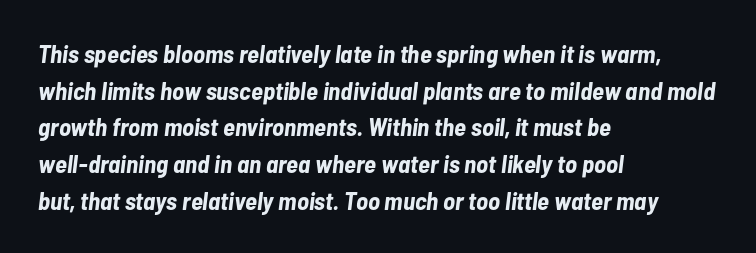
Spacing between characters is what you'd get straight out of the box. The rendering uses a moderate line-height, typical for paragraphs. Honestly, there is no underline to notice here at all. Tall strokes in this sample are angled rather than plumb.
